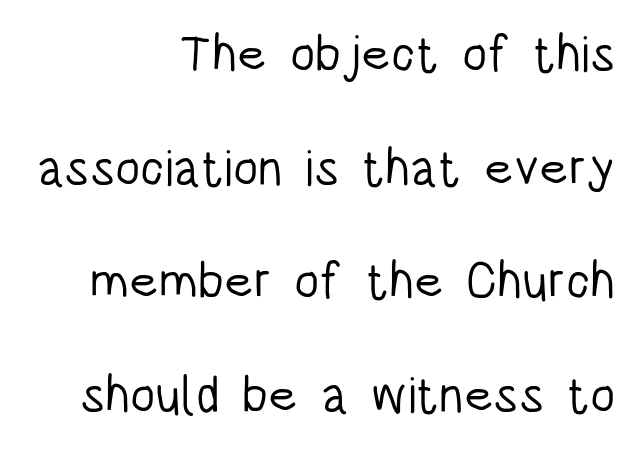
The image shows 51 px light, condensed sans-serif type, upright; set right-aligned, loose line spacing (2.23x), normal letter spacing, not underlined; low stroke contrast and a large x-height.
